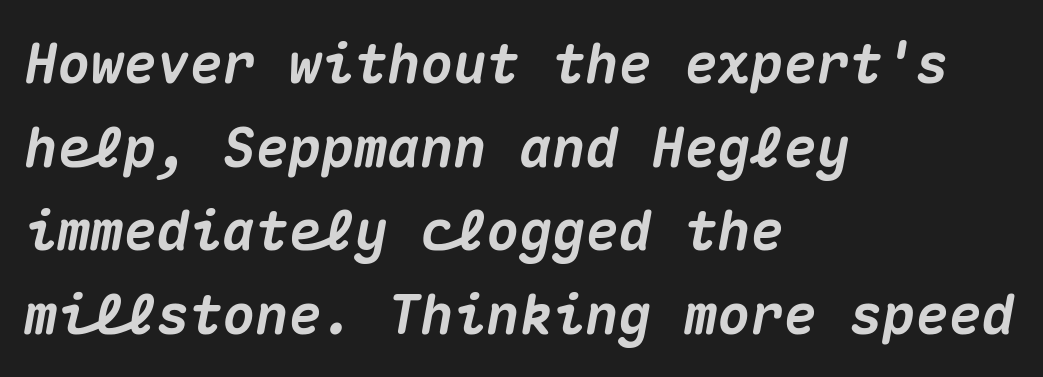
Q: Is the text bold? A: Yes.
Q: Is the text italic (slanted)? A: Yes, it leans right by about 10 degrees.
Q: Is the text underlined? A: No.
Q: How is the paragraph aligned? A: Left-aligned.
Q: Is the spacing between letters normal or unusually wide? A: Normal.
Q: Is the spacing between lines tight, normal or loose? A: Normal.
Q: Width (condensed, normal, or wide)? A: Normal.
Q: Stroke contrast? A: Medium.
Q: x-height? A: Medium.
Q: Monospaced? A: Yes.
